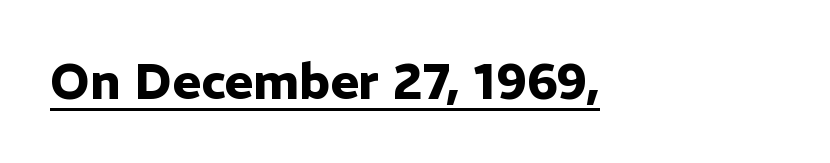
Does the lettering tilt? It doesn't — this is upright. Its strokes are broad and dark, the hallmark of bold type. Tracking value appears to be zero — textbook default spacing. This sample carries an underscore along the baseline area. This is sans-serif lettering, the kind often seen on screens and signage.
